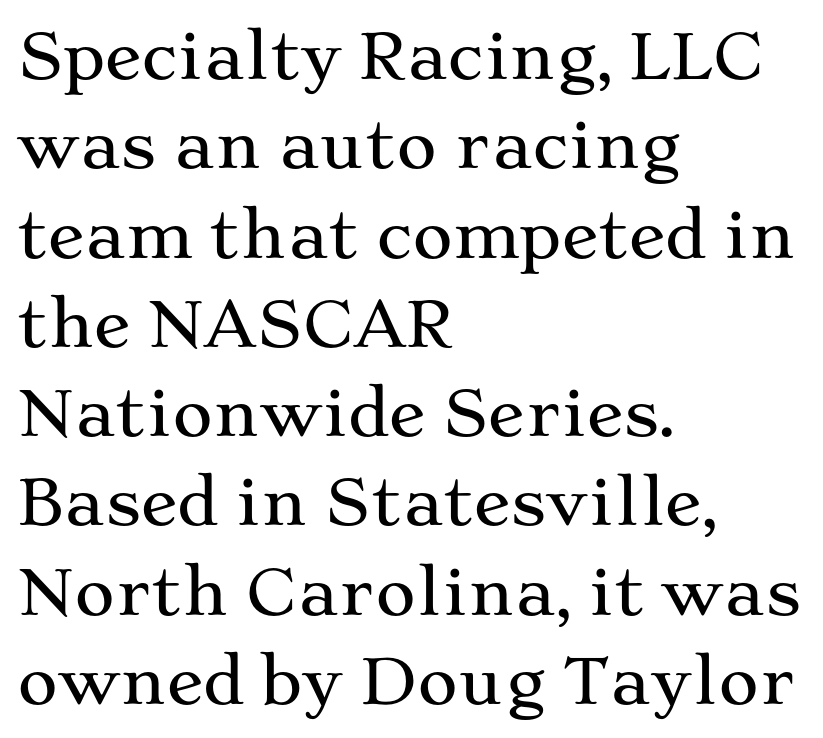
Unmarked baselines from the first word to the last. Type style note: has serifs. Notice how descenders clear the ascenders below comfortably — that's standard leading. The passage shown has conventional tracking throughout. Varying glyph widths throughout — classic text-font behaviour.
